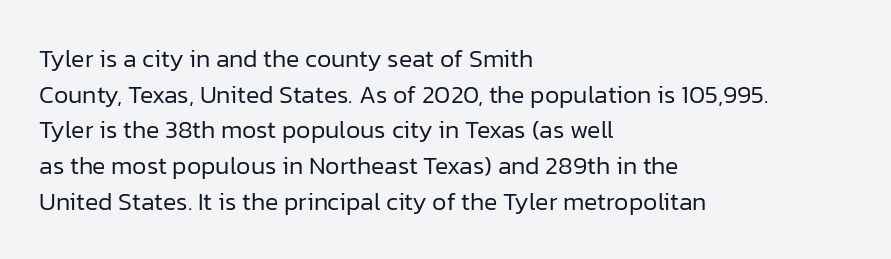
Q: Is the text bold? A: No.
Q: Is the text italic (slanted)? A: No, it is upright.
Q: Is the text underlined? A: No.
Q: How is the paragraph aligned? A: Left-aligned.
Q: Is the spacing between letters normal or unusually wide? A: Normal.
Q: Is the spacing between lines tight, normal or loose? A: Normal.
